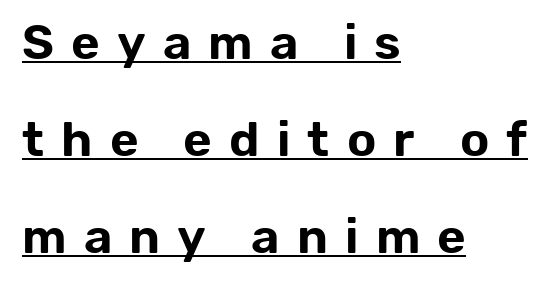
The typeface chosen for these lines omits serifs. Visually the block forms a straight wall on the left and a jagged coastline on the right. These lines have a slow, spaced-out rhythm from letter to letter. The rendering uses natural spacing where letterforms have individual widths. Decoration check: the copy is underlined.
